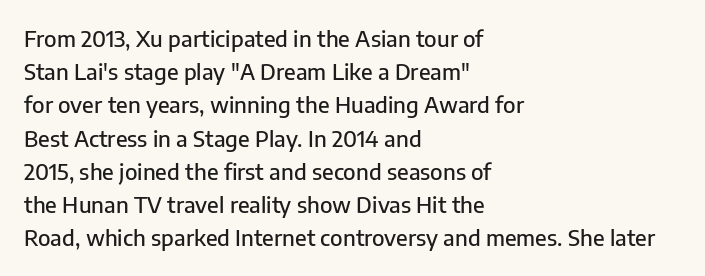
{"italic": "no", "underline": "no", "align": "left", "line_spacing": "normal", "line_spacing_ratio": 1.51, "letter_spacing": "normal", "letter_spacing_em": 0.0, "glyph_px": 22}
